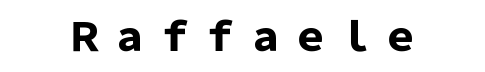
The image shows 39 px heavy sans-serif type, upright; set not underlined; low stroke contrast and a medium x-height.
